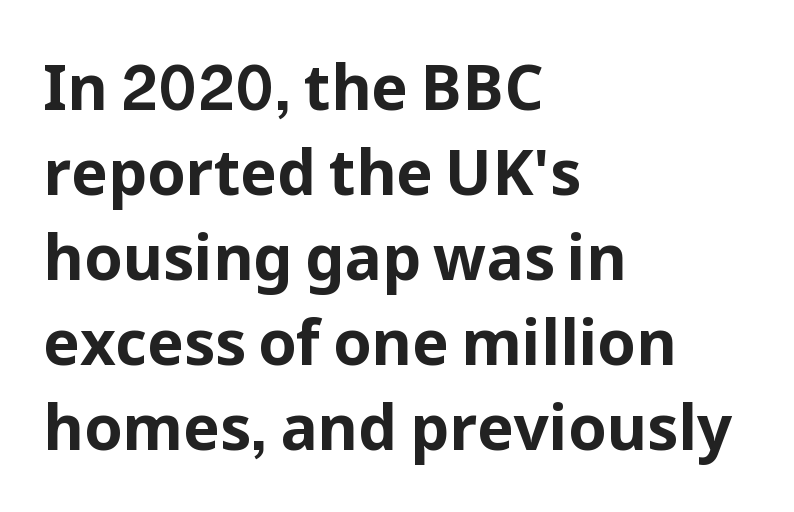
Q: Is the text bold? A: Yes.
Q: Is the text italic (slanted)? A: No, it is upright.
Q: Is the typeface a serif or a sans-serif typeface? A: Sans-serif.
Q: Is the text underlined? A: No.
Q: How is the paragraph aligned? A: Left-aligned.
Q: Is the spacing between letters normal or unusually wide? A: Normal.
Q: Is the spacing between lines tight, normal or loose? A: Normal.
Q: Width (condensed, normal, or wide)? A: Normal.
Q: Stroke contrast? A: Low.
Q: x-height? A: Medium.
Q: Monospaced? A: No.
